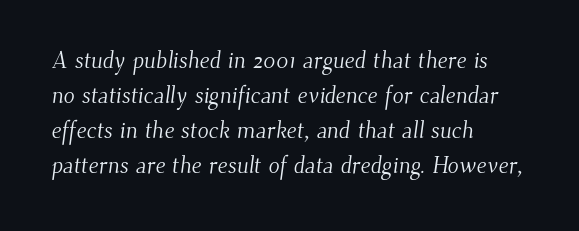
The image shows 23 px text type; set left-aligned, normal line spacing (1.52x), normal letter spacing, not underlined.
